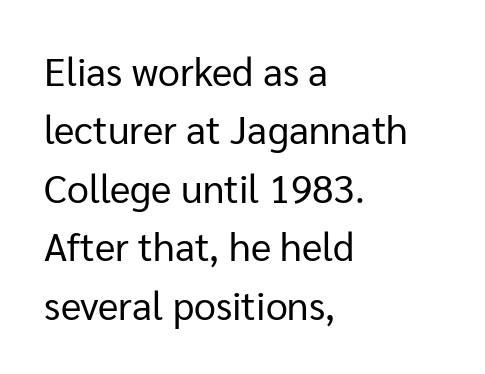
The image shows 39 px regular-weight sans-serif type, upright; set left-aligned, normal line spacing (1.5x), normal letter spacing, not underlined; low stroke contrast and a medium x-height.
